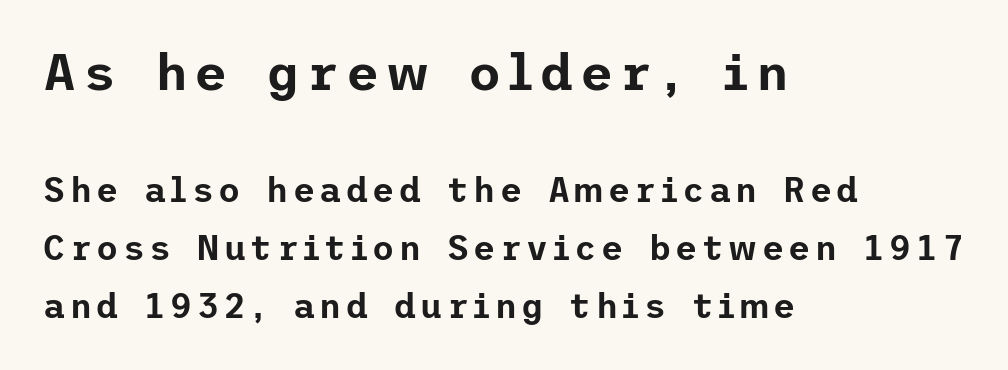
{"serif": "no", "italic": "no", "width": "normal", "stroke_contrast": "low", "x_height": "medium", "underline": "no", "align": "left", "line_spacing": "normal", "line_spacing_ratio": 1.7, "larger_block": "first", "size_ratio": 1.5, "glyph_px": 51}
